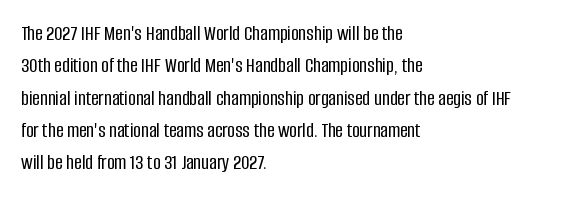
Glyph-to-glyph distance matches everyday printed text. Upright lettering throughout. Notice how descenders clear the ascenders below comfortably — that's standard leading. The strip under each line holds only bare page. Layout note: lines flush left.
